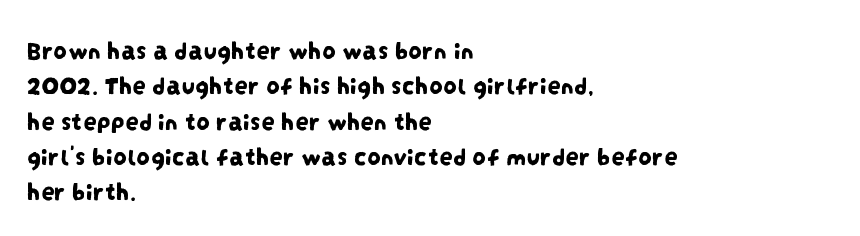
Leftover space on each line is placed entirely after the last word. Short note: letters normally spaced. The zone under the glyphs is completely vacant. What's the leading like? Ordinary, nothing unusual.
